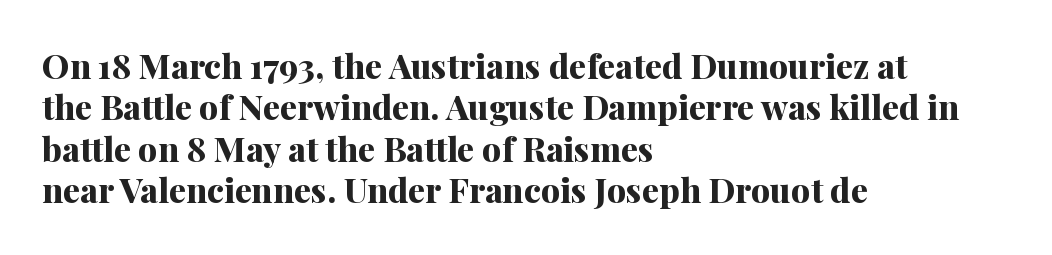
{"serif": "yes", "italic": "no", "bold": "yes", "weight": "bold", "width": "normal", "stroke_contrast": "medium", "x_height": "medium", "monospaced": "no", "underline": "no", "align": "left", "line_spacing_ratio": 1.22, "letter_spacing": "normal", "letter_spacing_em": 0.0, "glyph_px": 34}
